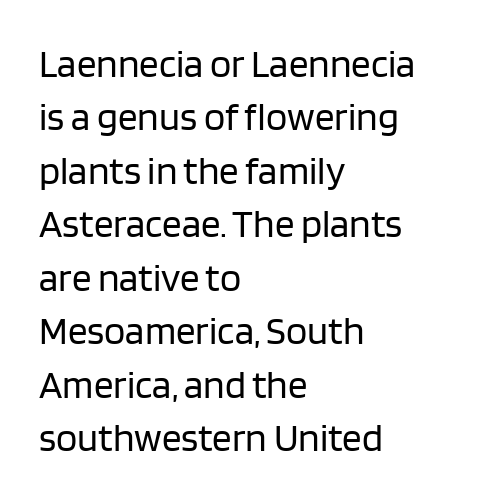
Q: Is the text bold? A: No.
Q: Is the text italic (slanted)? A: No, it is upright.
Q: Is the typeface a serif or a sans-serif typeface? A: Sans-serif.
Q: Is the text underlined? A: No.
Q: How is the paragraph aligned? A: Left-aligned.
Q: Is the spacing between letters normal or unusually wide? A: Normal.
Q: Is the spacing between lines tight, normal or loose? A: Normal.
Q: Width (condensed, normal, or wide)? A: Normal.
Q: Stroke contrast? A: Low.
Q: x-height? A: Large.
Q: Monospaced? A: No.
